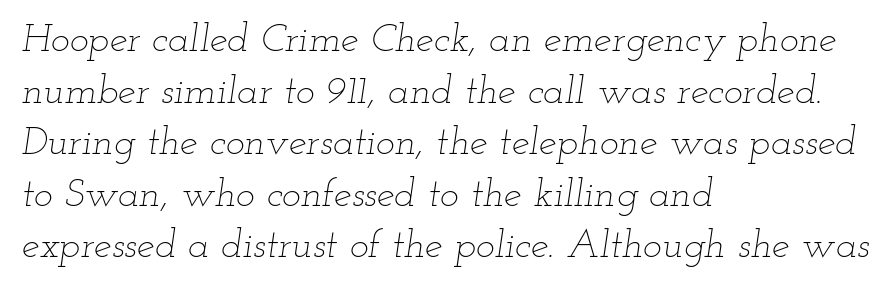
The image shows 40 px thin, wide type, italic (leaning right); set left-aligned, normal line spacing (1.29x), normal letter spacing, not underlined; low stroke contrast and a small x-height.
